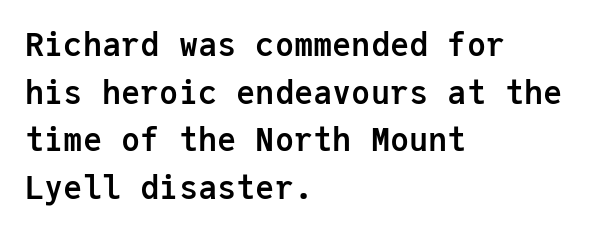
The image shows 32 px semibold sans-serif type, upright, monospaced; set left-aligned, normal line spacing (1.49x), normal letter spacing, not underlined; low stroke contrast and a medium x-height.
